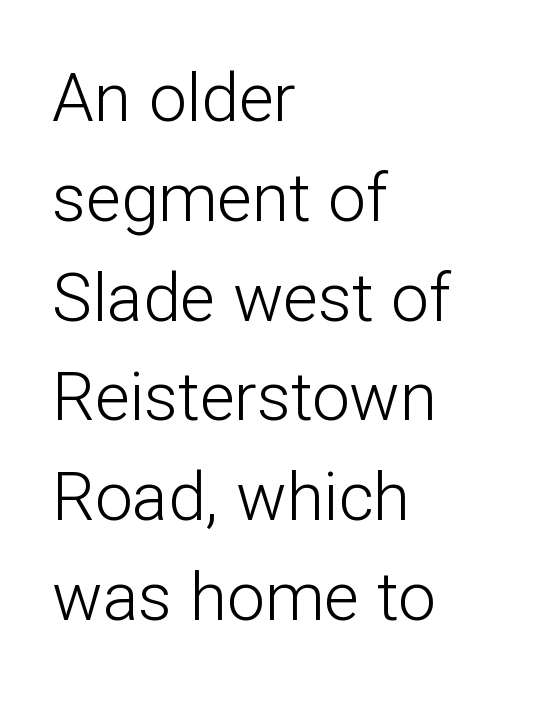
{"serif": "no", "italic": "no", "bold": "no", "weight": "light", "width": "normal", "stroke_contrast": "low", "x_height": "medium", "monospaced": "no", "underline": "no", "align": "left", "line_spacing": "normal", "line_spacing_ratio": 1.49, "letter_spacing": "normal", "letter_spacing_em": 0.0, "glyph_px": 67}
